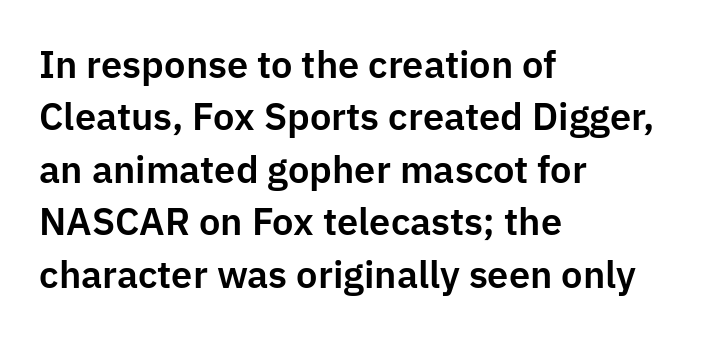
Q: Is the text italic (slanted)? A: No, it is upright.
Q: Is the typeface a serif or a sans-serif typeface? A: Sans-serif.
Q: Is the text underlined? A: No.
Q: How is the paragraph aligned? A: Left-aligned.
Q: Is the spacing between letters normal or unusually wide? A: Normal.
Q: Is the spacing between lines tight, normal or loose? A: Normal.
Q: Width (condensed, normal, or wide)? A: Normal.
Q: Stroke contrast? A: Low.
Q: x-height? A: Medium.
Q: Monospaced? A: No.
